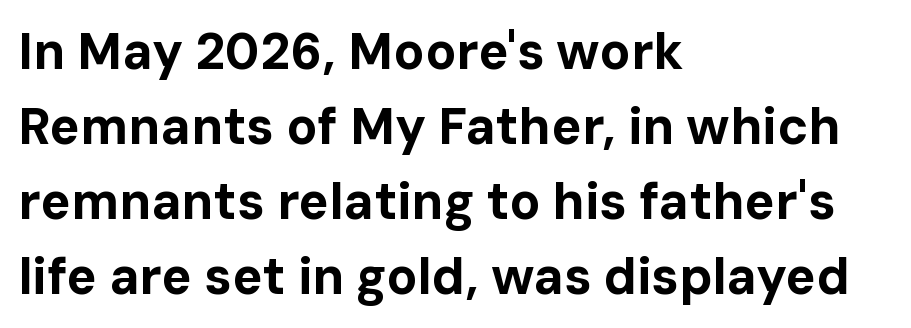
{"serif": "no", "italic": "no", "bold": "yes", "weight": "bold", "width": "normal", "stroke_contrast": "low", "x_height": "medium", "monospaced": "no", "underline": "no", "align": "left", "line_spacing": "normal", "line_spacing_ratio": 1.47, "letter_spacing": "normal", "letter_spacing_em": 0.0, "glyph_px": 51}
